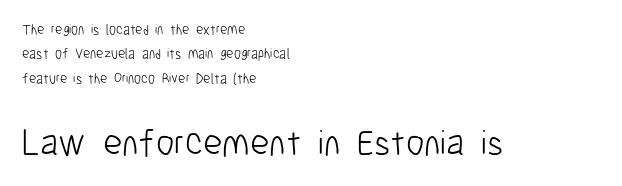
The letters advance in unequal steps, a hallmark of proportional type. The compositor pushed each line to the left boundary. Each row of text sits above clean, open space. Letterform terminals end flat and unadorned throughout the passage. The letters stand upright; this is a roman face. The lower block of text is set noticeably larger than the block above it.
